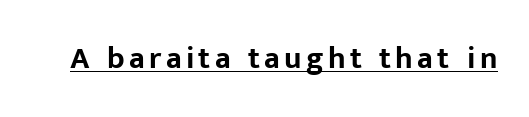
The image shows 31 px bold sans-serif type, upright; set underlined; low stroke contrast and a medium x-height.
